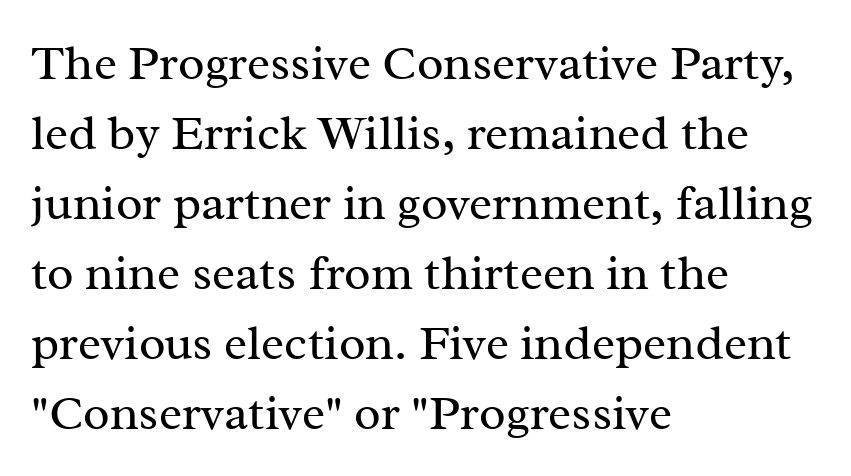
Little horizontal feet cap the strokes, marking this as serif type. Typeset ragged right — the left edge is the straight one. The space beneath each line is pristine and unruled. This sample uses plain, unmodified letter spacing. Does the leading feel generous? No, just average.
